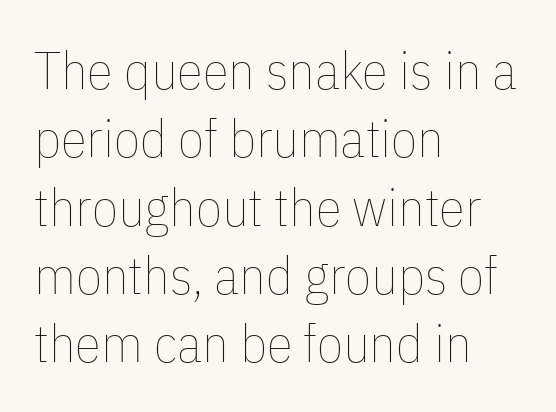
{"italic": "no", "bold": "no", "weight": "thin", "width": "condensed", "stroke_contrast": "low", "x_height": "medium", "monospaced": "no", "underline": "no", "align": "left", "line_spacing": "normal", "line_spacing_ratio": 1.29, "letter_spacing": "normal", "letter_spacing_em": 0.0, "glyph_px": 53}
